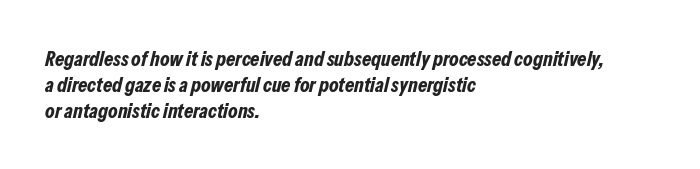
{"italic": "yes", "lean": "right", "slant_degrees": 13, "bold": "yes", "underline": "no", "align": "left", "line_spacing_ratio": 1.23, "letter_spacing": "normal", "letter_spacing_em": 0.0, "glyph_px": 21}
